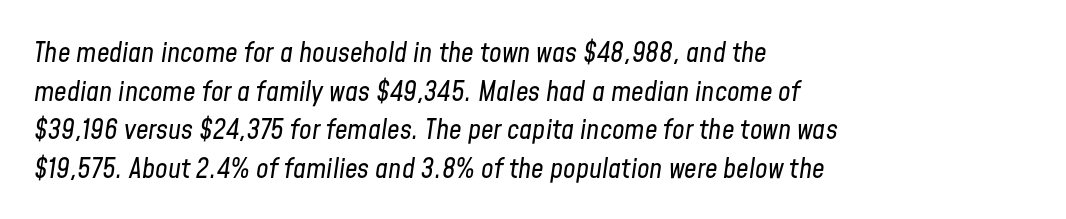
Stem width sits at or under what a default text font uses. Varying glyph widths throughout — classic text-font behaviour. This sample uses an oblique cut, with every glyph tilted off the vertical. Words float on clear page, feet unadorned. Leading: standard. Visually the block forms a straight wall on the left and a jagged coastline on the right.
